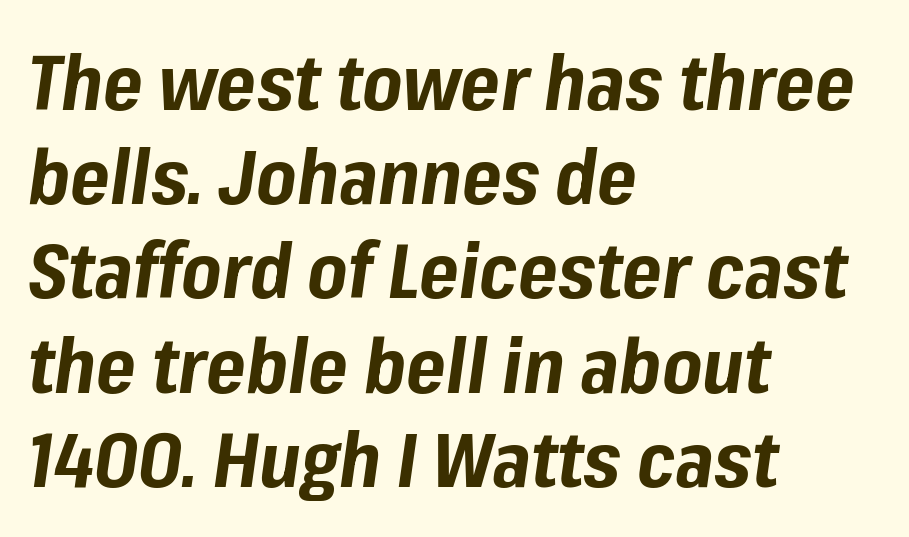
Q: Is the text bold? A: Yes.
Q: Is the text italic (slanted)? A: Yes, it leans right by about 8 degrees.
Q: Is the text underlined? A: No.
Q: How is the paragraph aligned? A: Left-aligned.
Q: Is the spacing between letters normal or unusually wide? A: Normal.
Q: Width (condensed, normal, or wide)? A: Normal.
Q: Stroke contrast? A: Low.
Q: x-height? A: Medium.
Q: Monospaced? A: No.
